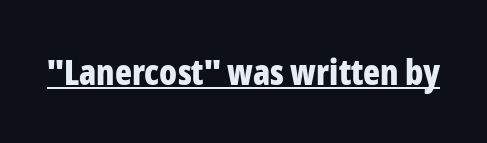
The image shows 35 px bold, condensed sans-serif type, upright; set normal letter spacing, underlined; low stroke contrast and a medium x-height.
